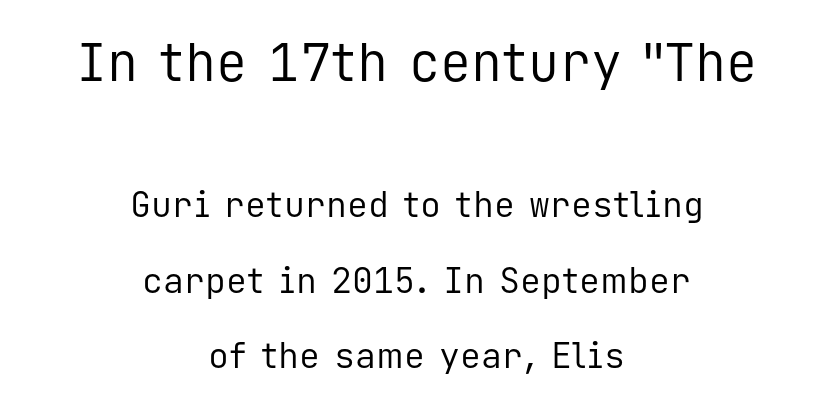
Q: Is the text bold? A: No.
Q: Is the text italic (slanted)? A: No, it is upright.
Q: Is the typeface a serif or a sans-serif typeface? A: Sans-serif.
Q: Is the text underlined? A: No.
Q: How is the paragraph aligned? A: Centered.
Q: Is the spacing between letters normal or unusually wide? A: Normal.
Q: Is the spacing between lines tight, normal or loose? A: Loose.
Q: Which block of text is set in a larger size, the first (top) or the second (bottom)? A: The first (top) one.
Q: Width (condensed, normal, or wide)? A: Normal.
Q: Stroke contrast? A: Low.
Q: x-height? A: Medium.
Q: Monospaced? A: Yes.
